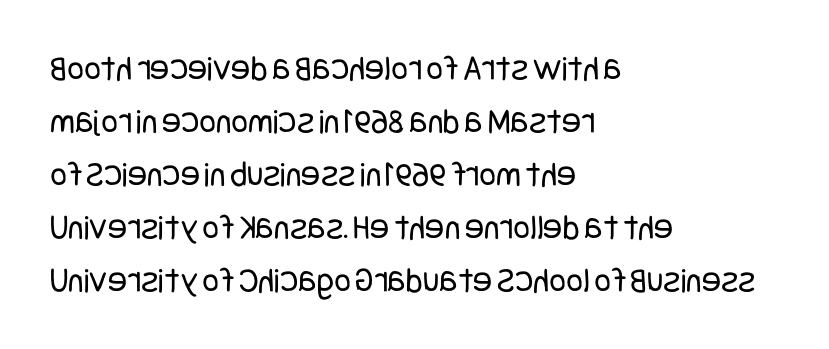
The gaps between neighbouring characters are ordinary and unremarkable. Ordinary non-slanted type is in use. The lines in this sample share a left origin and differ only in where they stop. These glyphs show unthickened strokes, regular width or finer. Vertically, the passage feels balanced, rows spaced as you'd expect. What kind of face is this? One without serifs — a sans.
